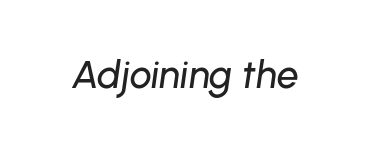
Q: Is the text italic (slanted)? A: Yes, it leans right by about 8 degrees.
Q: Is the text underlined? A: No.
Q: Is the spacing between letters normal or unusually wide? A: Normal.
Q: Width (condensed, normal, or wide)? A: Normal.
Q: Stroke contrast? A: Low.
Q: x-height? A: Medium.
Q: Monospaced? A: No.
